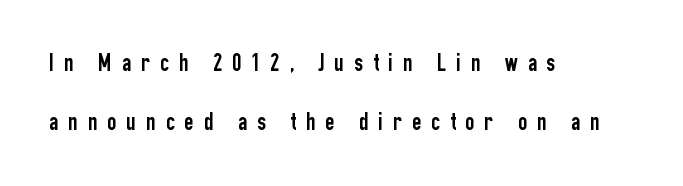
The image shows 25 px text type, upright; set left-aligned, loose line spacing (2.37x), unusually wide letter spacing (+0.4 em), not underlined.
